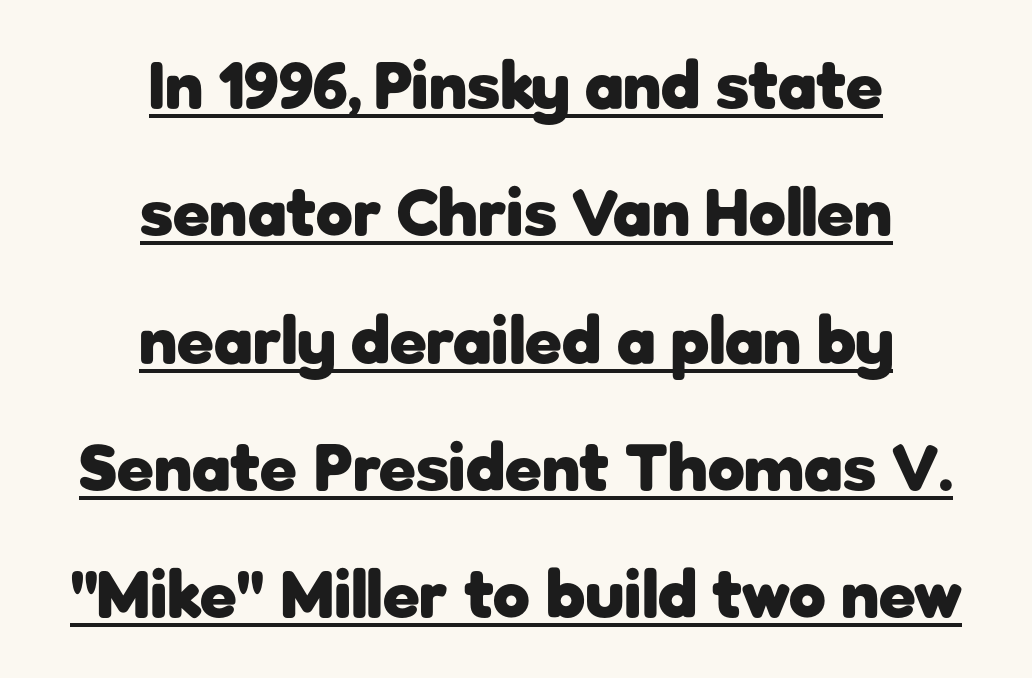
{"serif": "no", "italic": "no", "bold": "yes", "weight": "heavy", "width": "normal", "stroke_contrast": "low", "x_height": "medium", "monospaced": "no", "underline": "yes", "align": "center", "line_spacing": "loose", "line_spacing_ratio": 1.9, "letter_spacing": "normal", "letter_spacing_em": 0.0, "glyph_px": 67}
